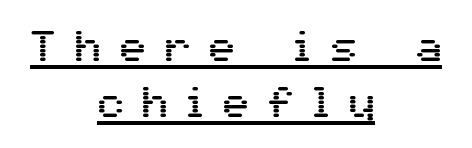
Q: Is the text italic (slanted)? A: No, it is upright.
Q: Is the typeface a serif or a sans-serif typeface? A: Sans-serif.
Q: Is the text underlined? A: Yes.
Q: How is the paragraph aligned? A: Centered.
Q: Is the spacing between letters normal or unusually wide? A: Unusually wide.
Q: Is the spacing between lines tight, normal or loose? A: Normal.
Q: Width (condensed, normal, or wide)? A: Normal.
Q: Stroke contrast? A: Medium.
Q: x-height? A: Medium.
Q: Monospaced? A: No.
